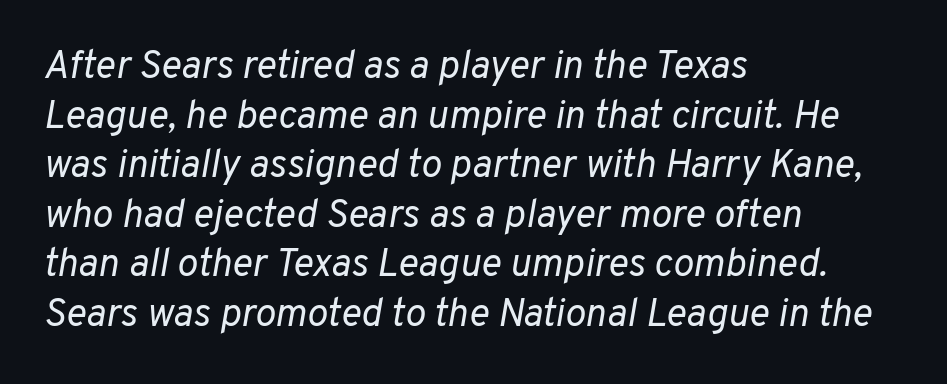
{"italic": "yes", "lean": "right", "slant_degrees": 10, "bold": "no", "weight": "regular", "width": "normal", "stroke_contrast": "low", "x_height": "medium", "monospaced": "no", "underline": "no", "align": "left", "line_spacing": "normal", "line_spacing_ratio": 1.27, "letter_spacing": "normal", "letter_spacing_em": 0.0, "glyph_px": 39}
